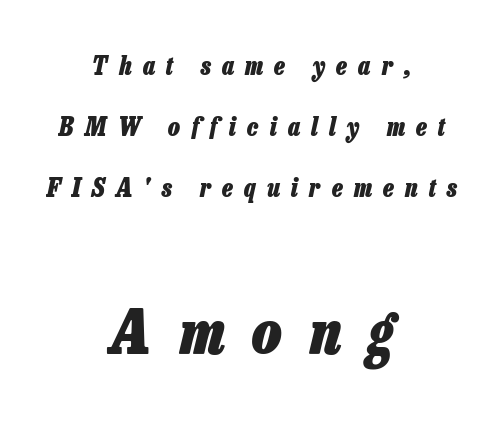
Q: Is the text bold? A: Yes.
Q: Is the text italic (slanted)? A: Yes, it leans right by about 13 degrees.
Q: Is the text underlined? A: No.
Q: How is the paragraph aligned? A: Centered.
Q: Is the spacing between letters normal or unusually wide? A: Unusually wide.
Q: Is the spacing between lines tight, normal or loose? A: Loose.
Q: Which block of text is set in a larger size, the first (top) or the second (bottom)? A: The second (bottom) one.
Q: Width (condensed, normal, or wide)? A: Condensed.
Q: Stroke contrast? A: Low.
Q: x-height? A: Medium.
Q: Monospaced? A: No.
